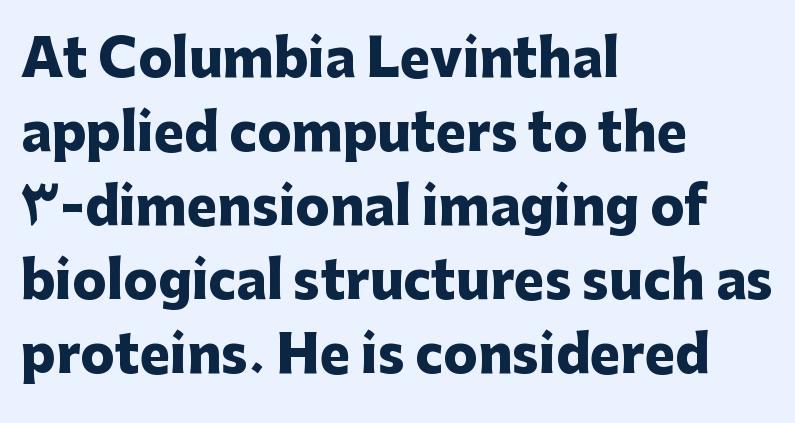
{"serif": "no", "italic": "no", "bold": "yes", "weight": "heavy", "width": "normal", "stroke_contrast": "low", "x_height": "medium", "monospaced": "no", "underline": "no", "align": "left", "line_spacing": "normal", "line_spacing_ratio": 1.45, "letter_spacing": "normal", "letter_spacing_em": 0.0, "glyph_px": 51}
